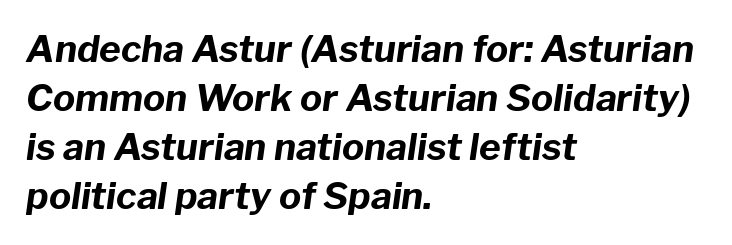
The image shows 37 px bold type, italic (leaning right); set left-aligned, normal line spacing (1.32x), normal letter spacing, not underlined; low stroke contrast and a medium x-height.
